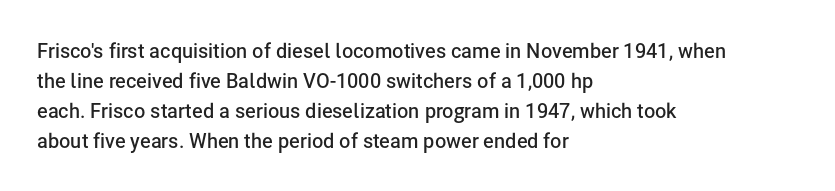
{"italic": "no", "bold": "semi", "underline": "no", "align": "left", "line_spacing": "normal", "line_spacing_ratio": 1.5, "letter_spacing": "normal", "letter_spacing_em": 0.0, "glyph_px": 20}
